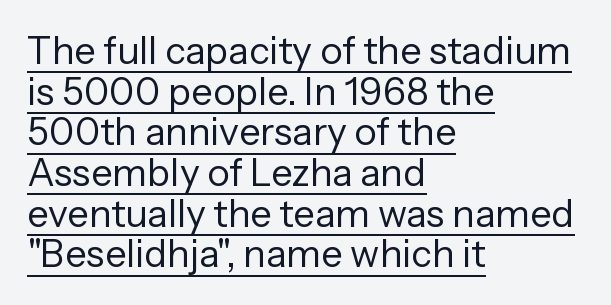
Q: Is the text bold? A: No.
Q: Is the text italic (slanted)? A: No, it is upright.
Q: Is the typeface a serif or a sans-serif typeface? A: Sans-serif.
Q: Is the text underlined? A: Yes.
Q: How is the paragraph aligned? A: Left-aligned.
Q: Is the spacing between letters normal or unusually wide? A: Normal.
Q: Is the spacing between lines tight, normal or loose? A: Tight.
Q: Width (condensed, normal, or wide)? A: Normal.
Q: Stroke contrast? A: Low.
Q: x-height? A: Medium.
Q: Monospaced? A: No.
